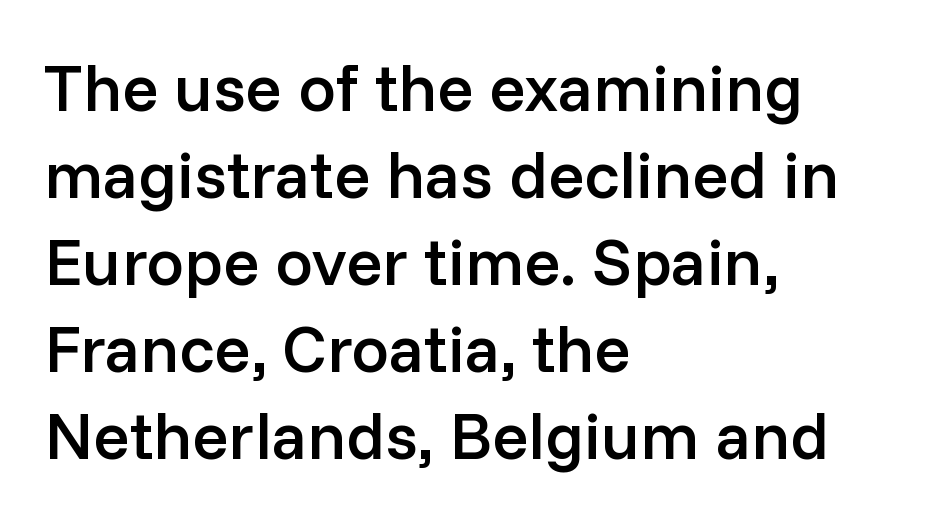
The image shows 67 px semibold sans-serif type, upright; set left-aligned, normal line spacing (1.3x), normal letter spacing, not underlined; low stroke contrast and a medium x-height.
